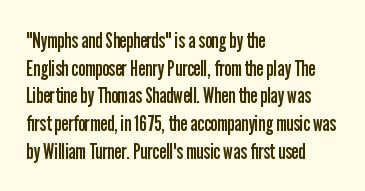
The typeface has the unassuming heft of standard copy or less. Vertical strokes here are truly vertical. A clean baseline with only descenders dipping below it. Default kerning and tracking; the words read as compact shapes.
